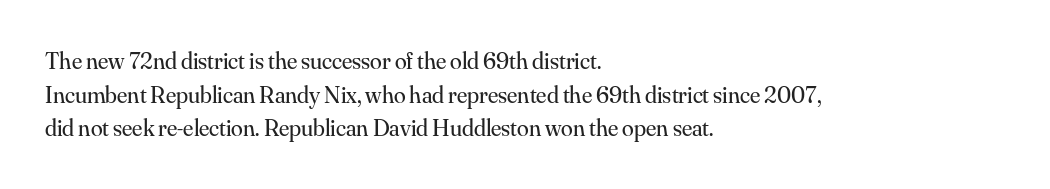
Q: Is the text bold? A: No.
Q: Is the text italic (slanted)? A: No, it is upright.
Q: Is the text underlined? A: No.
Q: How is the paragraph aligned? A: Left-aligned.
Q: Is the spacing between letters normal or unusually wide? A: Normal.
Q: Is the spacing between lines tight, normal or loose? A: Normal.
